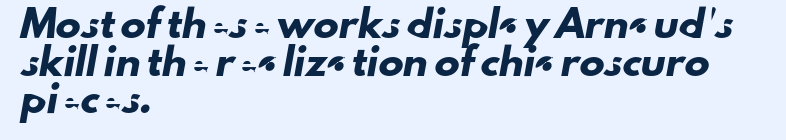
The zone under the glyphs is completely vacant. The letters sit at their default tracking, neither squeezed nor spread. Each line starts at the same left margin while the right side varies. A typesetter would call this leading conventional body-copy spacing.
